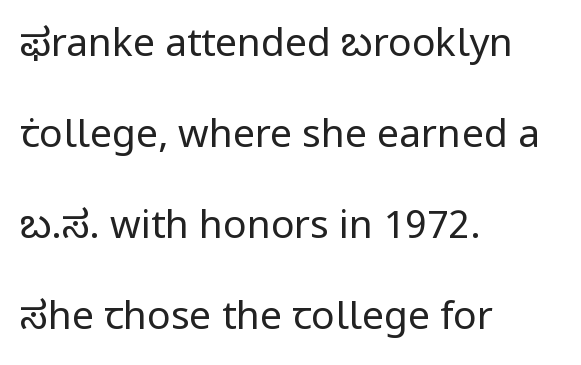
The image shows 39 px regular-weight sans-serif type, upright; set left-aligned, loose line spacing (2.33x), normal letter spacing, not underlined; low stroke contrast and a medium x-height.
